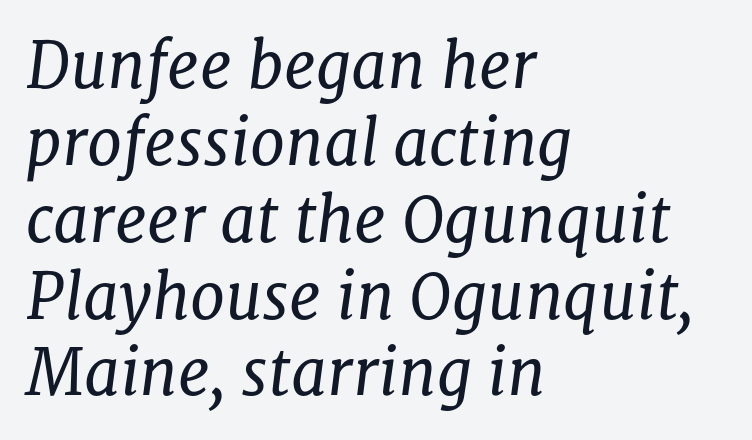
The image shows 63 px regular-weight serif type, italic (leaning right); set left-aligned, line spacing 1.22x, normal letter spacing, not underlined; low stroke contrast and a medium x-height.
